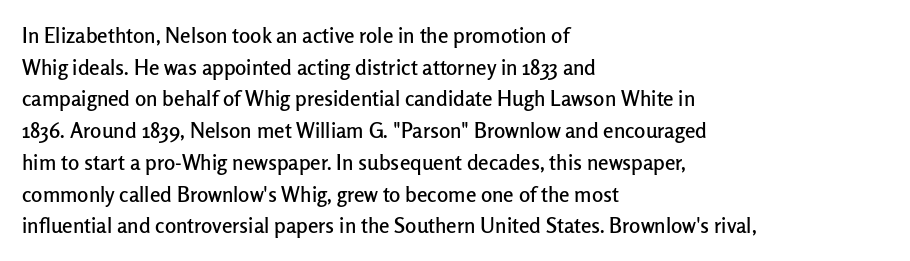
The image shows 21 px text type, upright; set left-aligned, normal line spacing (1.51x), normal letter spacing, not underlined.
